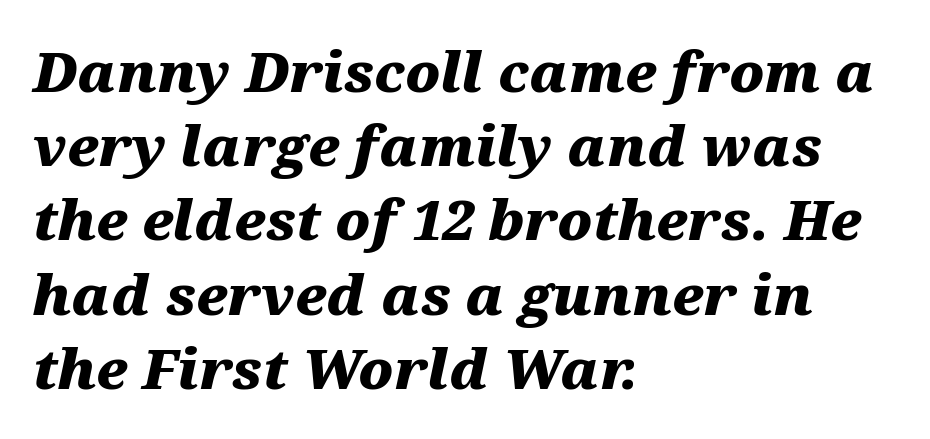
The image shows 55 px heavy, wide type, italic (leaning right); set left-aligned, normal line spacing (1.35x), normal letter spacing, not underlined; medium stroke contrast and a medium x-height.
